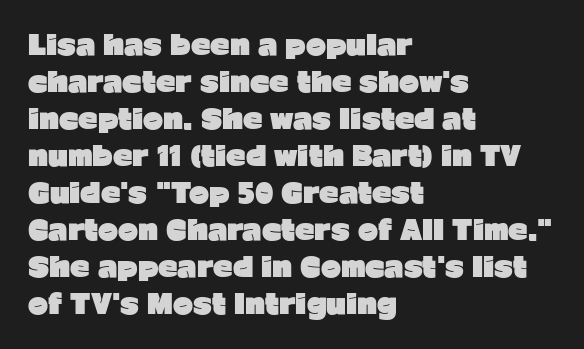
The image shows 27 px bold type, upright; set left-aligned, normal line spacing (1.37x), normal letter spacing, not underlined.
